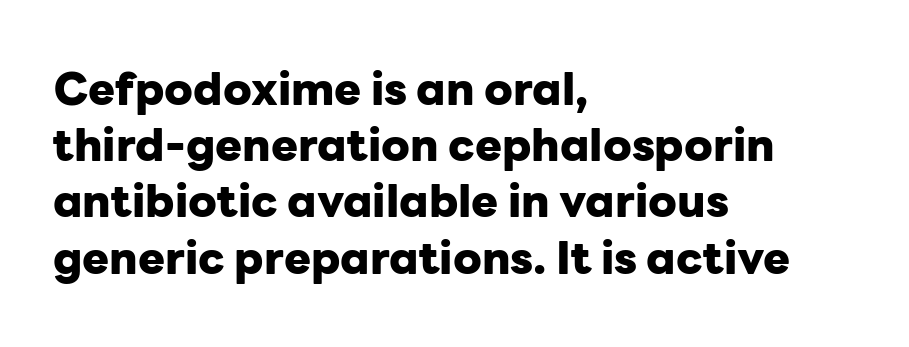
{"serif": "no", "italic": "no", "bold": "yes", "weight": "heavy", "width": "normal", "stroke_contrast": "low", "x_height": "medium", "monospaced": "no", "underline": "no", "align": "left", "line_spacing": "normal", "line_spacing_ratio": 1.25, "letter_spacing": "normal", "letter_spacing_em": 0.0, "glyph_px": 45}
